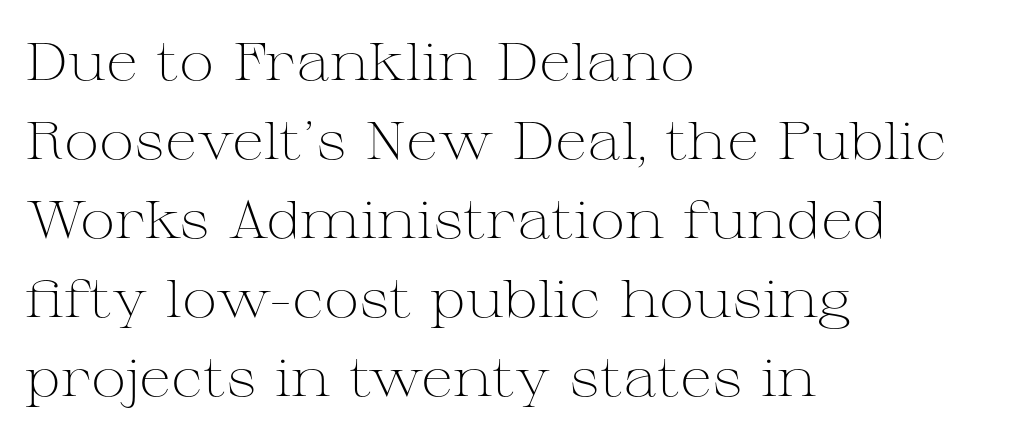
The strip under each line holds only bare page. You could not count columns in this text — the font is proportionally spaced. On a weight scale, this lands at 450 or below. The setting favours the left margin, as ordinary paragraphs usually do.
